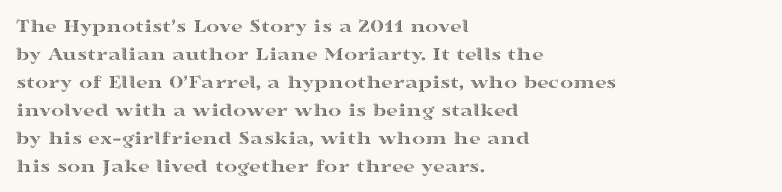
Ordinary non-slanted type is in use. Type without underlining. A typesetter would call this zero additional tracking. Horizontally, the lines are justified to the leading edge only. Honestly, the row spacing looks completely unremarkable.
